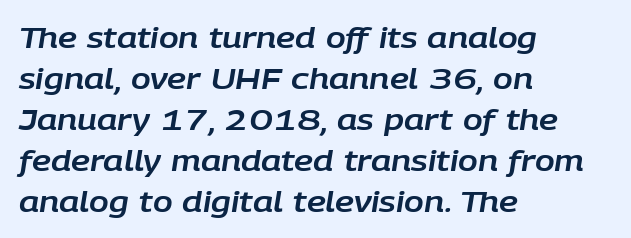
The image shows 29 px text type, italic (leaning right); set left-aligned, normal line spacing (1.41x), normal letter spacing, not underlined; low stroke contrast and a large x-height.
